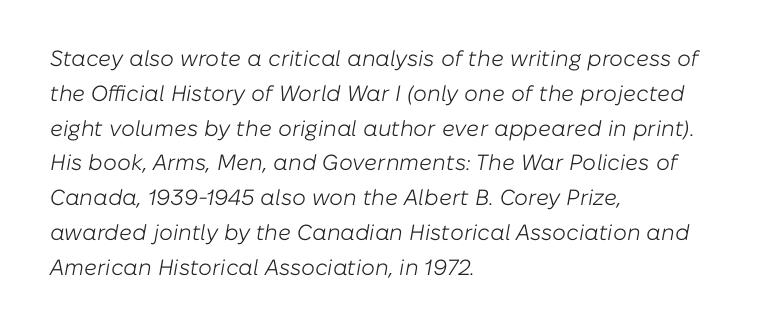
The image shows 22 px text type, italic (leaning right); set left-aligned, normal line spacing (1.58x), normal letter spacing, not underlined.
